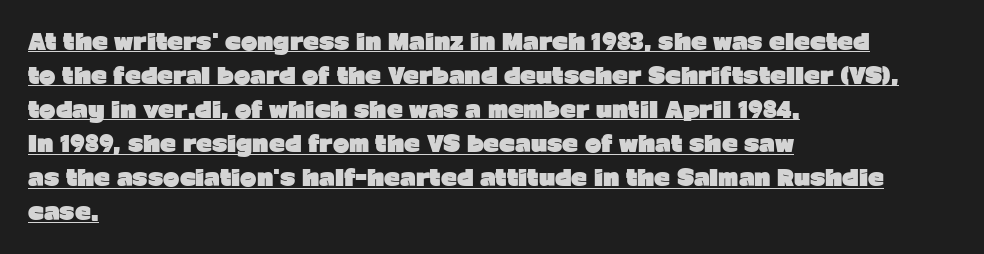
Q: Is the text bold? A: Yes.
Q: Is the text italic (slanted)? A: No, it is upright.
Q: Is the text underlined? A: Yes.
Q: How is the paragraph aligned? A: Left-aligned.
Q: Is the spacing between letters normal or unusually wide? A: Normal.
Q: Is the spacing between lines tight, normal or loose? A: Normal.
